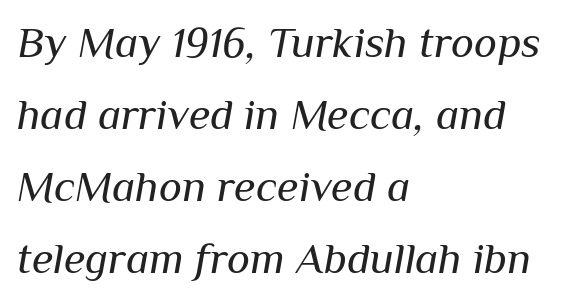
Q: Is the text bold? A: No.
Q: Is the text italic (slanted)? A: Yes, it leans right by about 10 degrees.
Q: Is the text underlined? A: No.
Q: How is the paragraph aligned? A: Left-aligned.
Q: Is the spacing between letters normal or unusually wide? A: Normal.
Q: Is the spacing between lines tight, normal or loose? A: Normal.
Q: Width (condensed, normal, or wide)? A: Normal.
Q: Stroke contrast? A: Medium.
Q: x-height? A: Medium.
Q: Monospaced? A: No.
